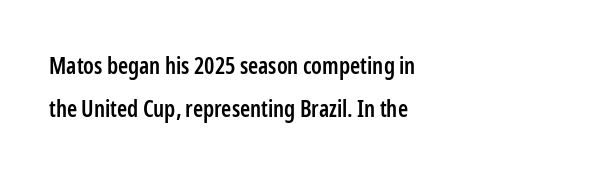
{"italic": "no", "bold": "semi", "underline": "no", "align": "left", "line_spacing_ratio": 1.85, "letter_spacing": "normal", "letter_spacing_em": 0.0, "glyph_px": 23}
